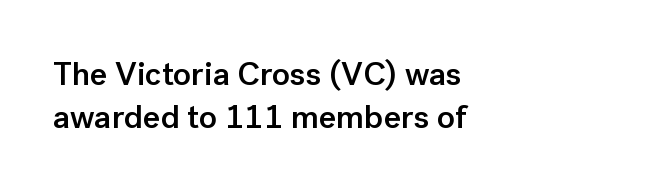
Check under the words: just untouched page. Where is the straight margin? On the left. The vertical gap from one line to the next is medium. Tall strokes in this sample are plumb rather than angled. No extra tracking has been applied to these lines.
